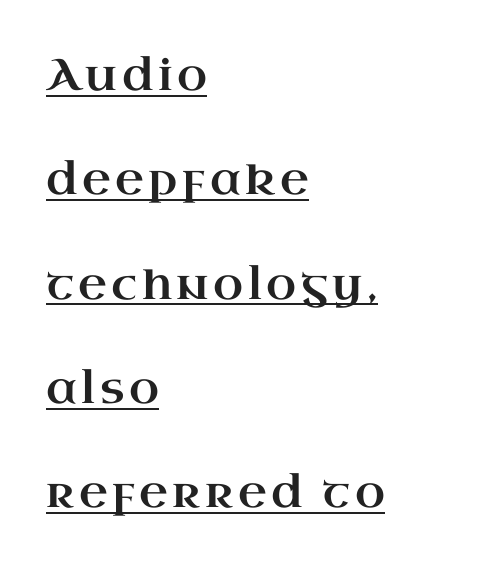
{"serif": "yes", "italic": "no", "width": "wide", "stroke_contrast": "high", "x_height": "small", "monospaced": "no", "underline": "yes", "align": "left", "line_spacing": "loose", "line_spacing_ratio": 2.37, "glyph_px": 44}
